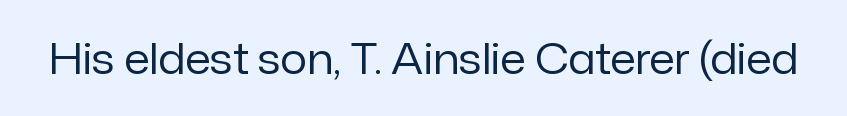
Q: Is the text bold? A: No.
Q: Is the text italic (slanted)? A: No, it is upright.
Q: Is the typeface a serif or a sans-serif typeface? A: Sans-serif.
Q: Is the text underlined? A: No.
Q: Is the spacing between letters normal or unusually wide? A: Normal.
Q: Width (condensed, normal, or wide)? A: Normal.
Q: Stroke contrast? A: Low.
Q: x-height? A: Medium.
Q: Monospaced? A: No.
